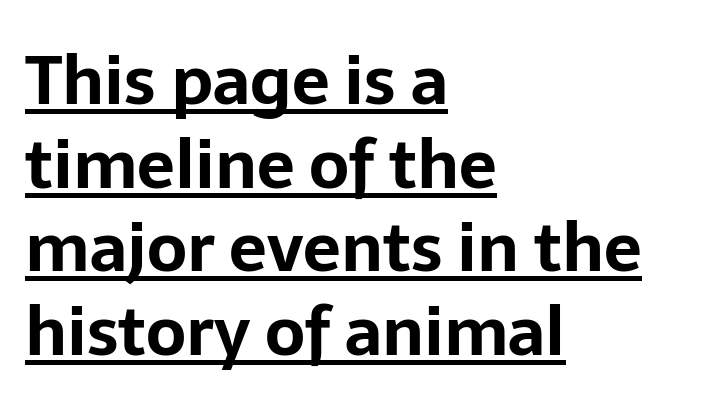
Summary of vertical rhythm: regular, with standard interline spacing. Each letter keeps its own natural width here, so spacing adapts to shape. Glance below the letters and you will spot a drawn line. Examine the stroke ends and you'll find no serifs.
